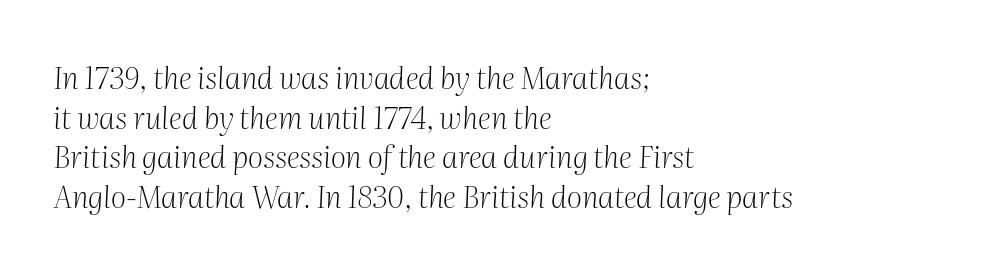
Line starts are locked; line ends wander. Rule under the text: the space is simply empty. Vertical spacing — default. Weight class: somewhere from thin through regular. If you drew a line through each stem, it would be angled.
